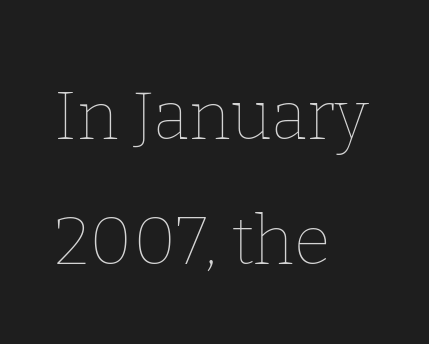
Q: Is the text bold? A: No.
Q: Is the text italic (slanted)? A: No, it is upright.
Q: Is the text underlined? A: No.
Q: How is the paragraph aligned? A: Left-aligned.
Q: Is the spacing between letters normal or unusually wide? A: Normal.
Q: Width (condensed, normal, or wide)? A: Normal.
Q: Stroke contrast? A: Low.
Q: x-height? A: Medium.
Q: Monospaced? A: No.
